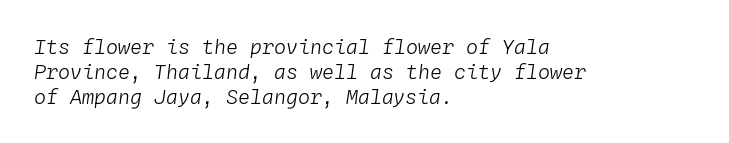
Q: Is the text bold? A: No.
Q: Is the text italic (slanted)? A: Yes, it leans right by about 4 degrees.
Q: Is the text underlined? A: No.
Q: How is the paragraph aligned? A: Left-aligned.
Q: Is the spacing between letters normal or unusually wide? A: Normal.
Q: Is the spacing between lines tight, normal or loose? A: Normal.
